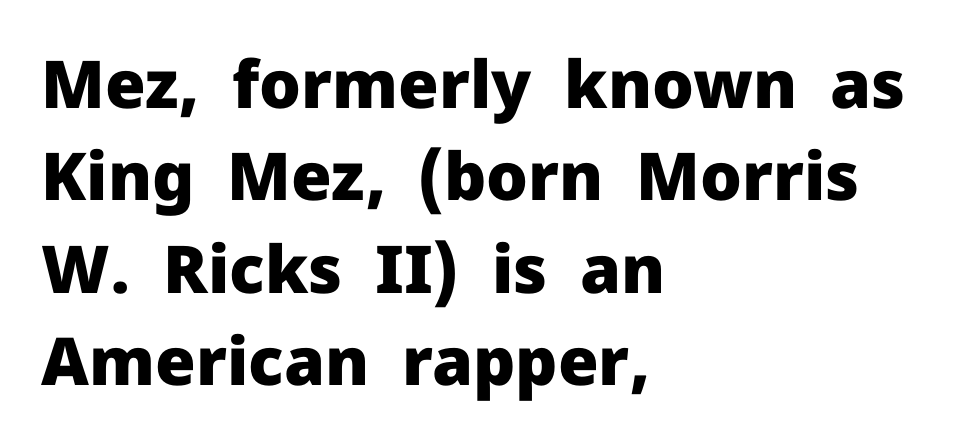
Q: Is the text bold? A: Yes.
Q: Is the text italic (slanted)? A: No, it is upright.
Q: Is the typeface a serif or a sans-serif typeface? A: Sans-serif.
Q: Is the text underlined? A: No.
Q: How is the paragraph aligned? A: Left-aligned.
Q: Is the spacing between letters normal or unusually wide? A: Normal.
Q: Is the spacing between lines tight, normal or loose? A: Normal.
Q: Width (condensed, normal, or wide)? A: Normal.
Q: Stroke contrast? A: Low.
Q: x-height? A: Medium.
Q: Monospaced? A: No.
